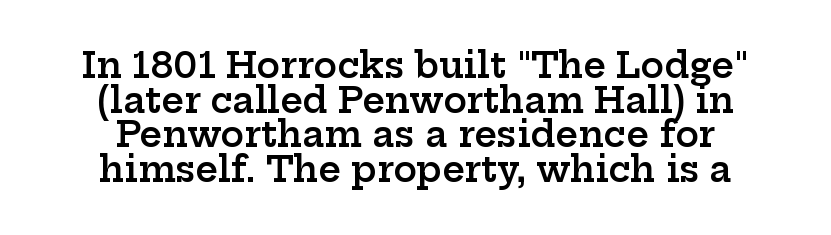
The image shows 35 px semibold, wide serif type, upright; set centered, tight line spacing (0.99x), normal letter spacing, not underlined; low stroke contrast and a medium x-height.
